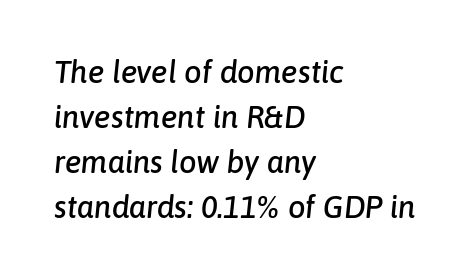
{"italic": "yes", "lean": "right", "slant_degrees": 6, "width": "normal", "stroke_contrast": "low", "x_height": "medium", "monospaced": "no", "underline": "no", "align": "left", "line_spacing": "normal", "line_spacing_ratio": 1.45, "letter_spacing": "normal", "letter_spacing_em": 0.0, "glyph_px": 31}
